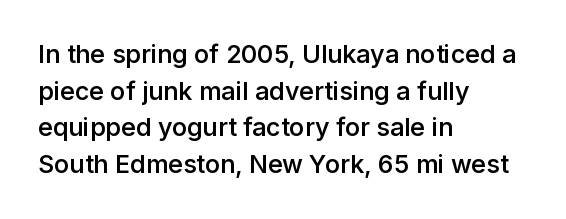
The gaps between neighbouring characters are ordinary and unremarkable. Clear beneath every line of the passage. The lettering holds an erect, upright posture throughout. Line starts are locked; line ends wander.
